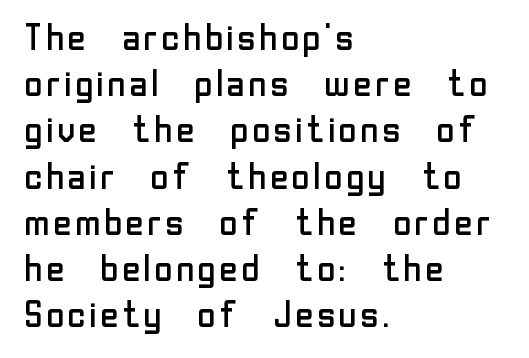
{"serif": "no", "italic": "no", "bold": "no", "weight": "regular", "width": "normal", "stroke_contrast": "low", "x_height": "medium", "monospaced": "no", "underline": "no", "align": "left", "line_spacing": "normal", "line_spacing_ratio": 1.25, "letter_spacing": "normal", "letter_spacing_em": 0.0, "glyph_px": 37}
